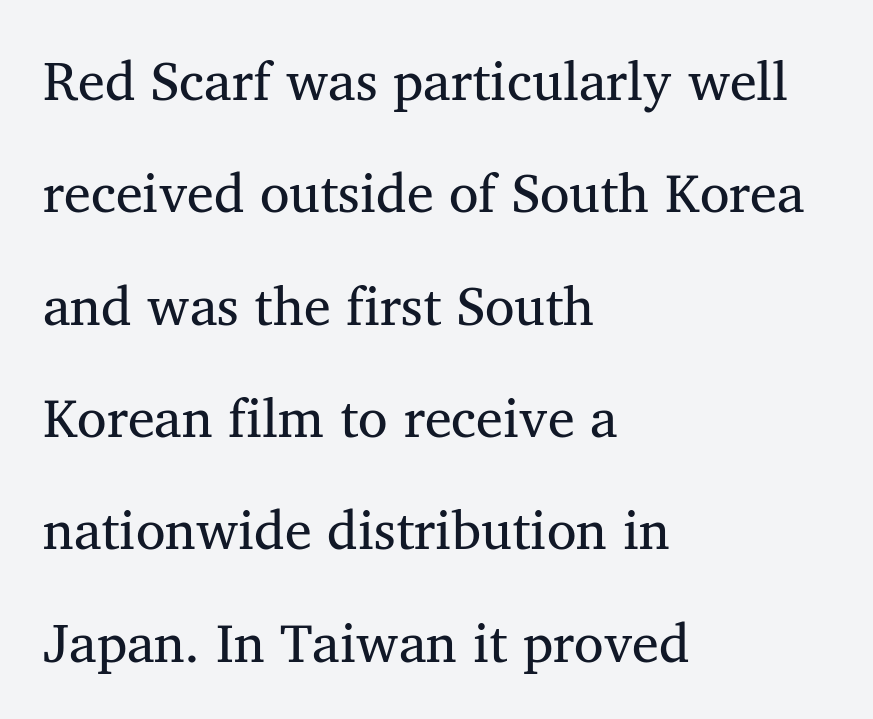
Q: Is the text bold? A: No.
Q: Is the text italic (slanted)? A: No, it is upright.
Q: Is the typeface a serif or a sans-serif typeface? A: Serif.
Q: Is the text underlined? A: No.
Q: How is the paragraph aligned? A: Left-aligned.
Q: Is the spacing between letters normal or unusually wide? A: Normal.
Q: Is the spacing between lines tight, normal or loose? A: Loose.
Q: Width (condensed, normal, or wide)? A: Normal.
Q: Stroke contrast? A: Medium.
Q: x-height? A: Medium.
Q: Monospaced? A: No.
